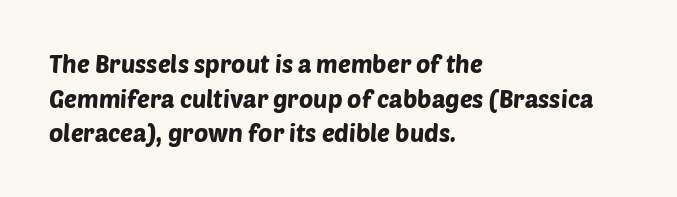
{"underline": "no", "align": "left", "line_spacing": "normal", "line_spacing_ratio": 1.44, "letter_spacing": "normal", "letter_spacing_em": 0.0, "glyph_px": 24}
